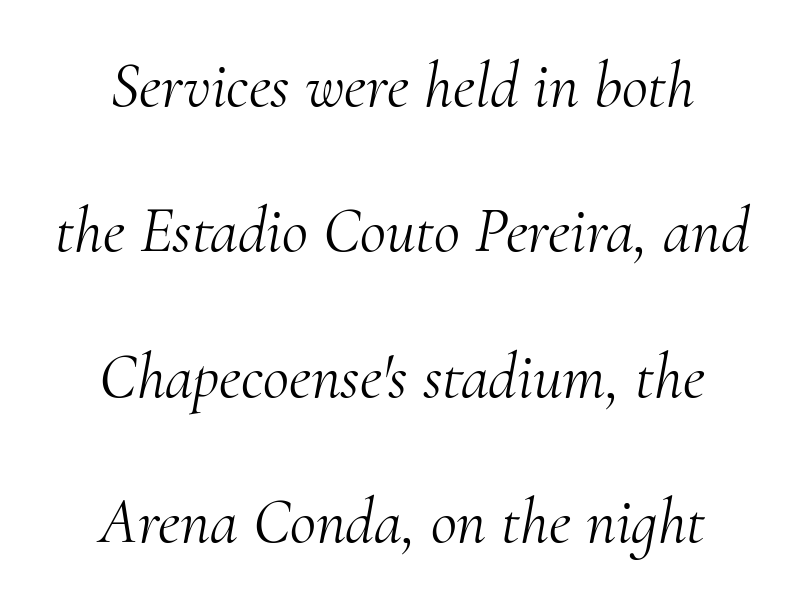
The image shows 64 px light serif type, italic (leaning right); set loose line spacing (2.27x), normal letter spacing, not underlined; medium stroke contrast and a small x-height.
